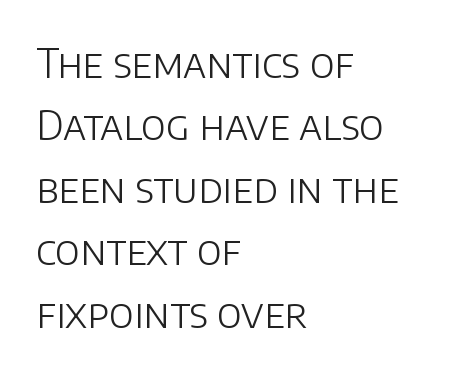
Words float on clear page, feet unadorned. Where is the straight margin? On the left. Letters have the restrained weight of plain body copy at most. Regular leading. Each letter's strokes conclude bluntly, with no projecting serifs. Spacing verdict: proportional, widths tailored to each character.
